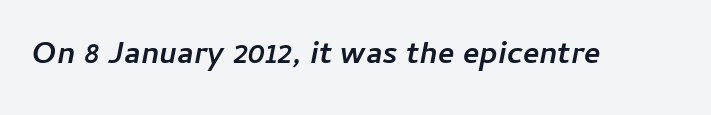
The image shows 31 px semibold type, italic (leaning right); set normal letter spacing, not underlined; low stroke contrast and a medium x-height.
